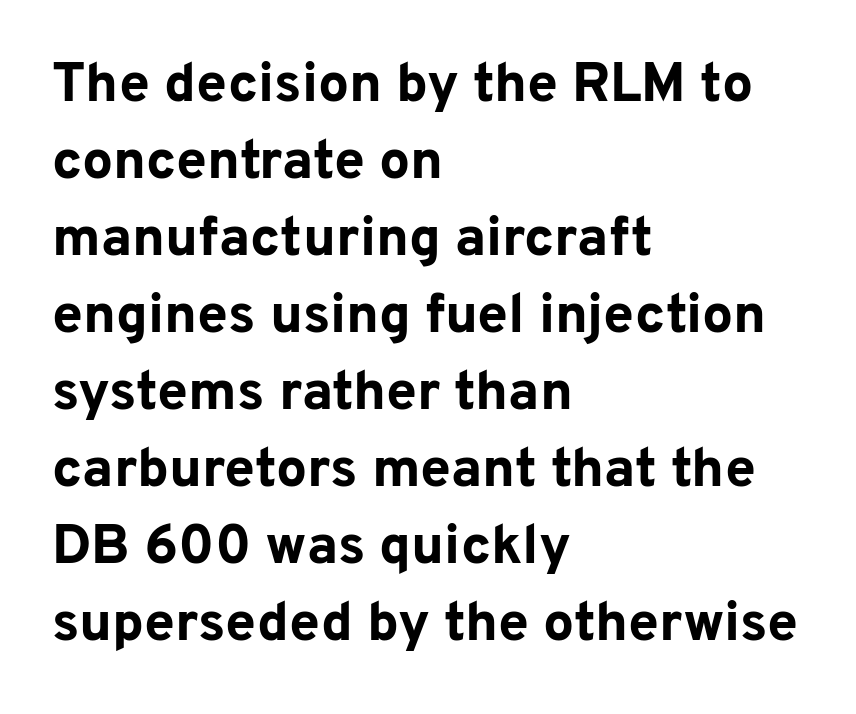
Each new line begins a customary step beneath the previous one. The sample has been set heavy, in full bold. A roman cut, with each character standing at attention. What kind of face is this? One without serifs — a sans.
